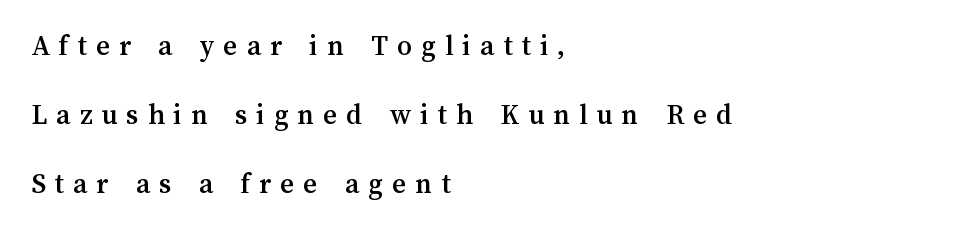
In CSS terms this would be text-align: left. A typesetter would call this heavily tracked-out type. This rendering features lettering with no underline. Regarding leading, the lines here are spaced well apart. Unlike italic type, these characters show no tilt at all. The face used here is proportionally spaced, like ordinary book or web type.
